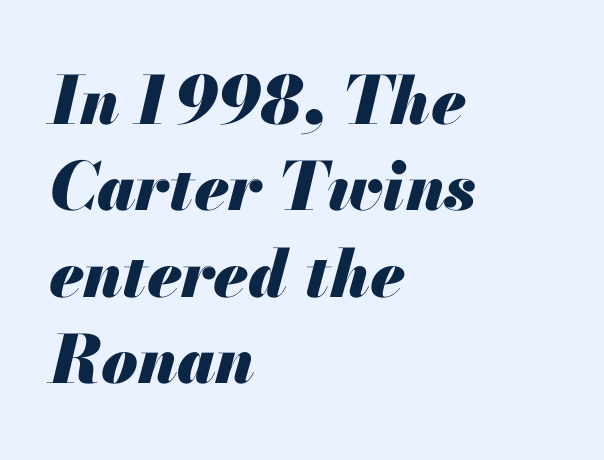
The image shows 66 px heavy type, italic (leaning right); set left-aligned, normal line spacing (1.31x), normal letter spacing, not underlined; medium stroke contrast and a small x-height.
